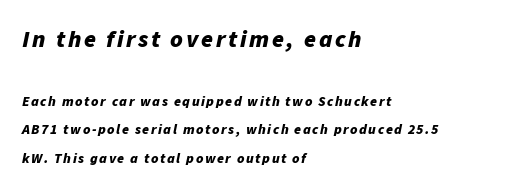
{"italic": "yes", "lean": "right", "slant_degrees": 11, "bold": "yes", "underline": "no", "align": "left", "line_spacing": "loose", "line_spacing_ratio": 2.06, "larger_block": "first", "size_ratio": 1.71, "glyph_px": 24}
